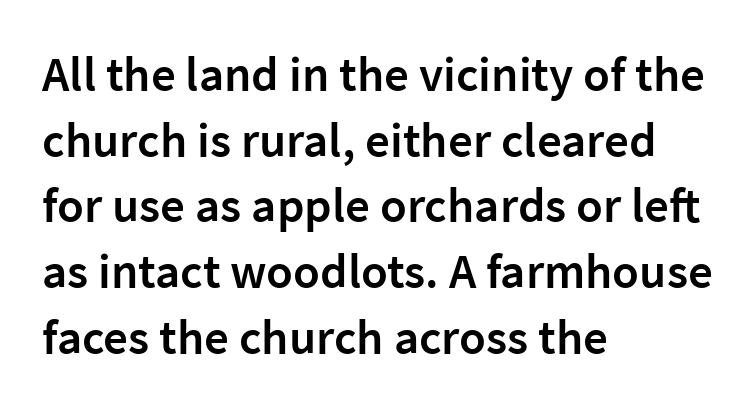
{"serif": "no", "italic": "no", "bold": "semi", "weight": "semibold", "width": "normal", "stroke_contrast": "low", "x_height": "medium", "monospaced": "no", "underline": "no", "align": "left", "line_spacing": "normal", "line_spacing_ratio": 1.34, "letter_spacing": "normal", "letter_spacing_em": 0.0, "glyph_px": 49}
